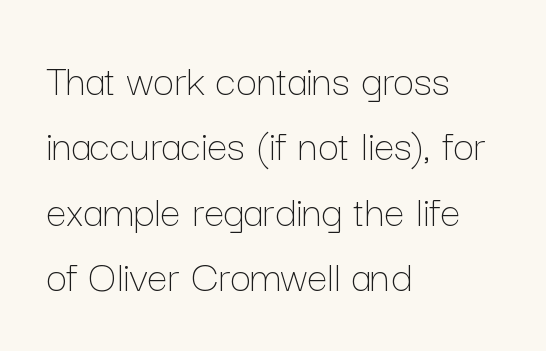
Q: Is the text bold? A: No.
Q: Is the text italic (slanted)? A: No, it is upright.
Q: Is the text underlined? A: No.
Q: How is the paragraph aligned? A: Left-aligned.
Q: Is the spacing between letters normal or unusually wide? A: Normal.
Q: Is the spacing between lines tight, normal or loose? A: Normal.
Q: Width (condensed, normal, or wide)? A: Normal.
Q: Stroke contrast? A: Low.
Q: x-height? A: Medium.
Q: Monospaced? A: No.
